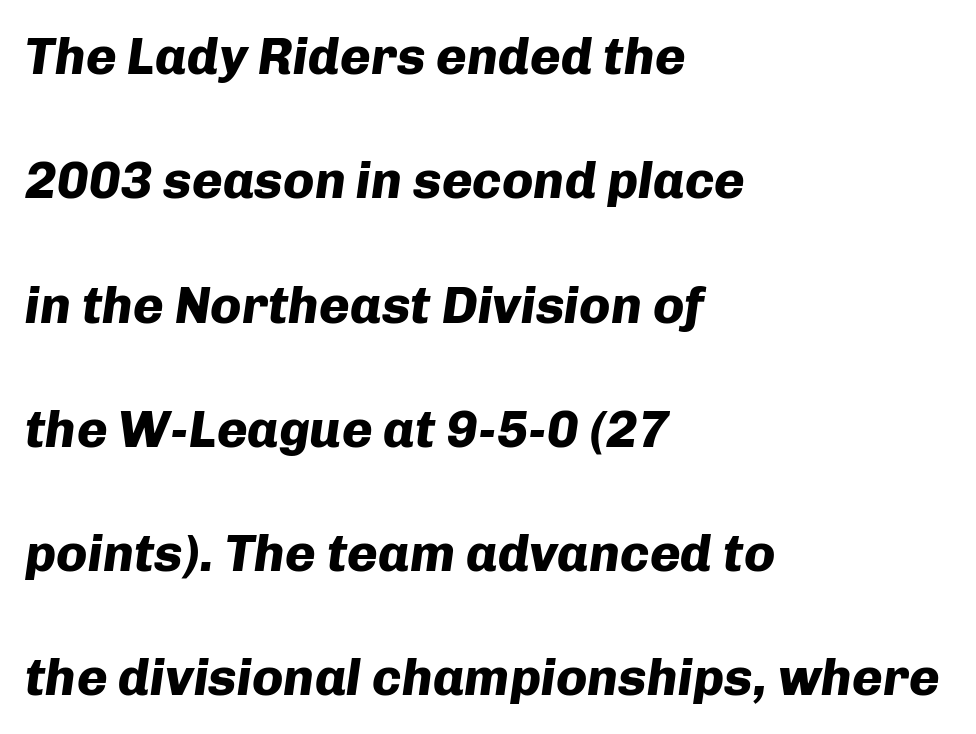
Proportional: the letters do not fall into vertical columns. Weight check: bold — yes, fully. Honestly, there is no underline to notice here at all. The face used here has a pronounced slope to its letters. Visually the block forms a straight wall on the left and a jagged coastline on the right.
